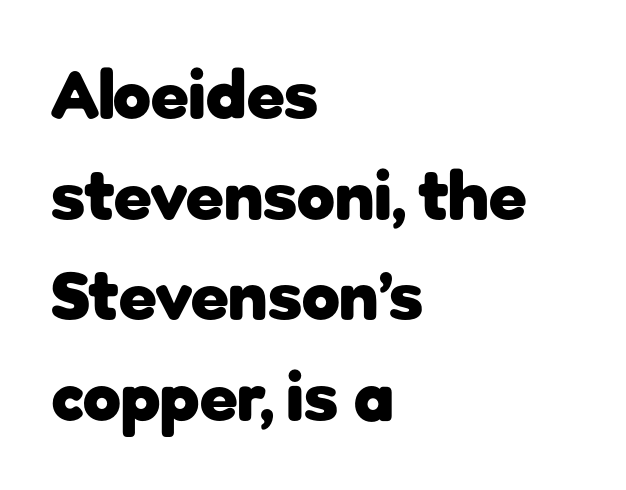
The image shows 69 px heavy sans-serif type, upright; set left-aligned, normal line spacing (1.46x), normal letter spacing, not underlined; low stroke contrast and a medium x-height.
